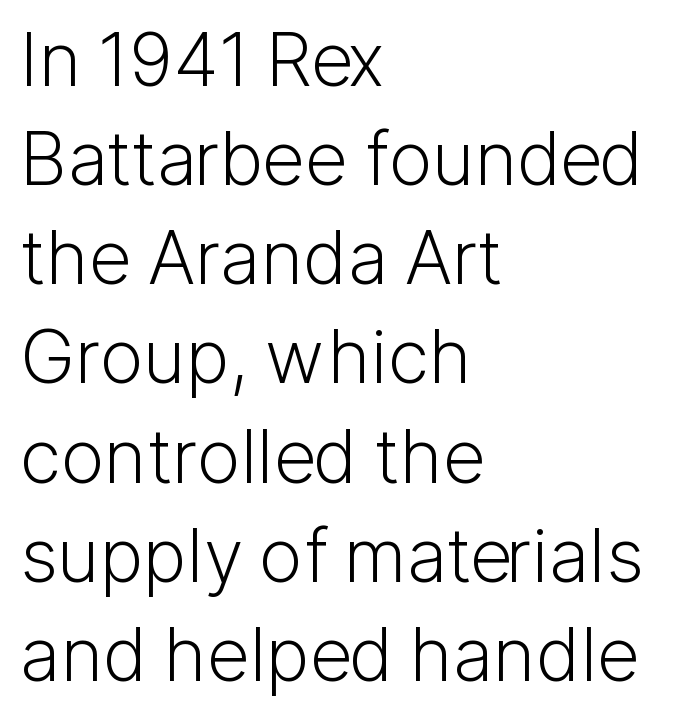
{"serif": "no", "italic": "no", "bold": "no", "weight": "light", "width": "normal", "stroke_contrast": "low", "x_height": "medium", "monospaced": "no", "underline": "no", "align": "left", "line_spacing": "normal", "line_spacing_ratio": 1.34, "letter_spacing": "normal", "letter_spacing_em": 0.0, "glyph_px": 74}
